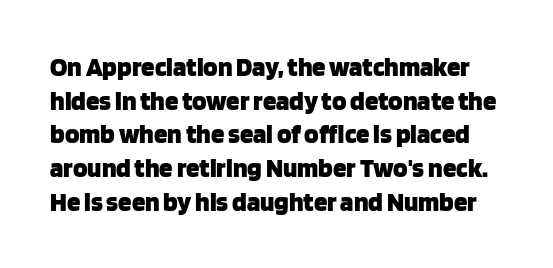
{"italic": "no", "bold": "yes", "underline": "no", "line_spacing": "normal", "line_spacing_ratio": 1.25, "letter_spacing": "normal", "letter_spacing_em": 0.0, "glyph_px": 27}
